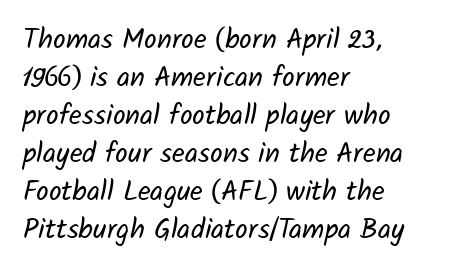
Q: Is the text bold? A: No.
Q: Is the typeface a serif or a sans-serif typeface? A: Sans-serif.
Q: Is the text underlined? A: No.
Q: How is the paragraph aligned? A: Left-aligned.
Q: Is the spacing between letters normal or unusually wide? A: Normal.
Q: Is the spacing between lines tight, normal or loose? A: Normal.
Q: Width (condensed, normal, or wide)? A: Normal.
Q: Stroke contrast? A: Low.
Q: x-height? A: Medium.
Q: Monospaced? A: No.
